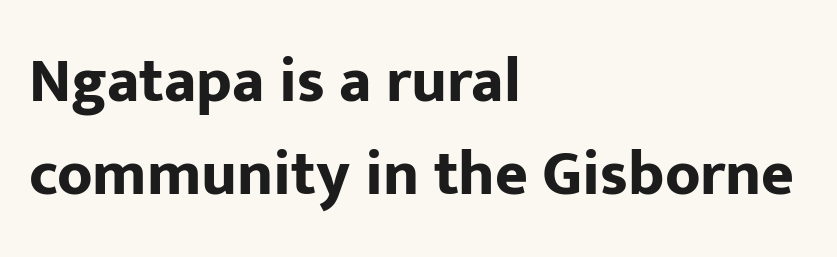
Does the leading feel generous? No, just average. The lettering stays uniformly vertical, giving the passage a roman look. Spacing verdict: proportional, widths tailored to each character. The typeface chosen for these lines omits serifs. The typesetter chose a ragged-right arrangement here. Compared with typical body copy, the letter spacing here is the same.
